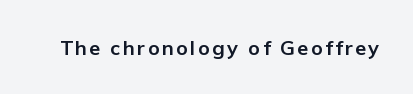
The image shows 20 px bold type, upright; set not underlined.
